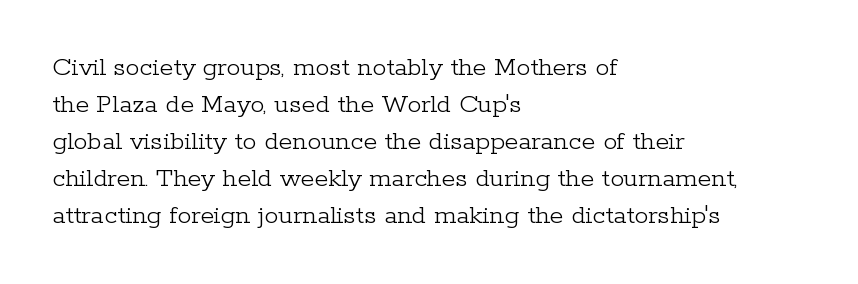
{"serif": "yes", "italic": "no", "bold": "no", "weight": "light", "width": "normal", "stroke_contrast": "low", "x_height": "medium", "monospaced": "no", "underline": "no", "align": "left", "line_spacing": "normal", "line_spacing_ratio": 1.32, "letter_spacing": "normal", "letter_spacing_em": 0.0, "glyph_px": 28}
